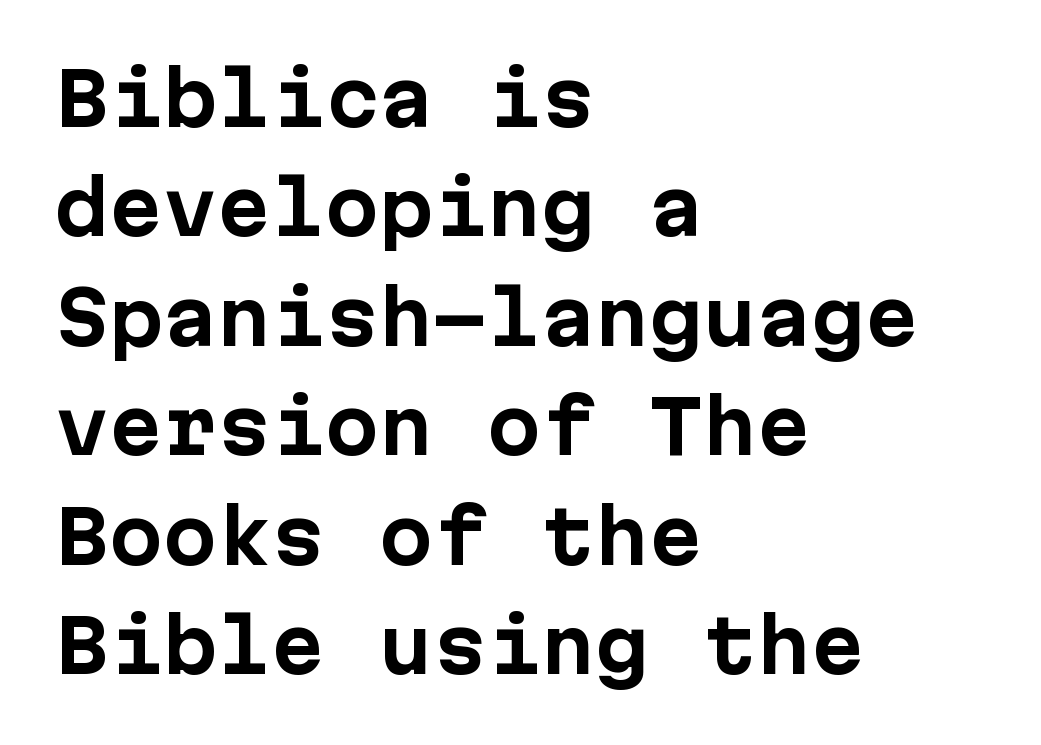
Each line starts at the same left margin while the right side varies. Each glyph is drawn with heavy, bold strokes. Font category for this specimen: sans-serif. This rendering features lettering with no underline.
